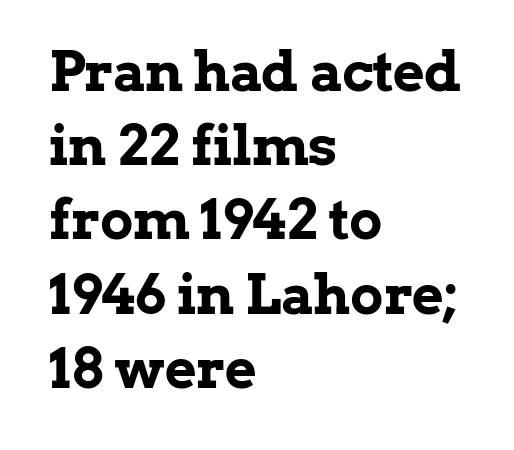
Q: Is the text bold? A: Yes.
Q: Is the text italic (slanted)? A: No, it is upright.
Q: Is the typeface a serif or a sans-serif typeface? A: Serif.
Q: Is the text underlined? A: No.
Q: How is the paragraph aligned? A: Left-aligned.
Q: Is the spacing between letters normal or unusually wide? A: Normal.
Q: Is the spacing between lines tight, normal or loose? A: Normal.
Q: Width (condensed, normal, or wide)? A: Normal.
Q: Stroke contrast? A: Low.
Q: x-height? A: Medium.
Q: Monospaced? A: No.
